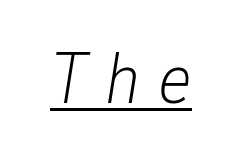
{"italic": "yes", "lean": "right", "slant_degrees": 9, "bold": "no", "weight": "light", "width": "condensed", "stroke_contrast": "low", "x_height": "medium", "monospaced": "no", "underline": "yes", "letter_spacing": "wide", "letter_spacing_em": 0.25, "glyph_px": 72}
